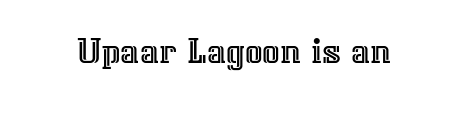
Proportional: the letters do not fall into vertical columns. When letters stand straight like this, we call the style roman or upright. The tracking reads as untouched default to a designer's eye. Check the space under the baseline: it is left empty.
